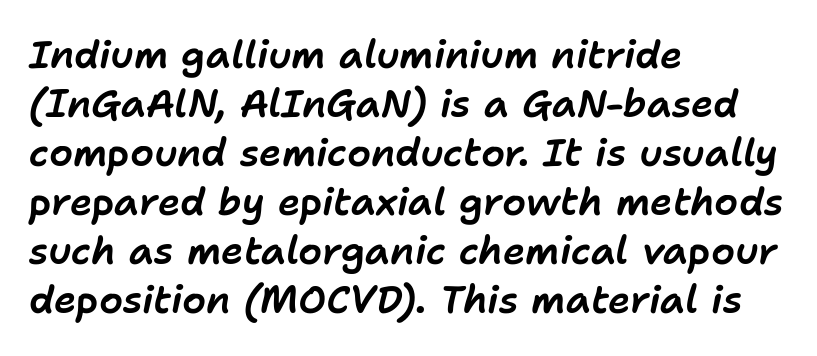
Q: Is the text italic (slanted)? A: Yes, it leans right by about 11 degrees.
Q: Is the text underlined? A: No.
Q: How is the paragraph aligned? A: Left-aligned.
Q: Is the spacing between letters normal or unusually wide? A: Normal.
Q: Is the spacing between lines tight, normal or loose? A: Normal.
Q: Width (condensed, normal, or wide)? A: Normal.
Q: Stroke contrast? A: Low.
Q: x-height? A: Medium.
Q: Monospaced? A: No.
